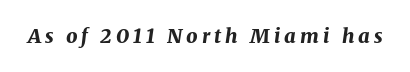
The image shows 20 px bold type, italic (leaning right); set unusually wide letter spacing (+0.2 em), not underlined.
